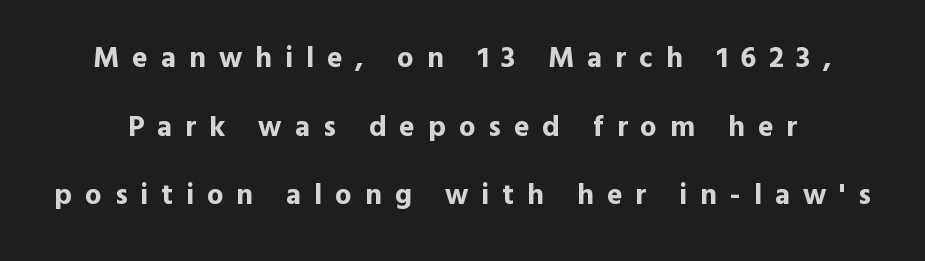
Q: Is the text bold? A: Yes.
Q: Is the text italic (slanted)? A: No, it is upright.
Q: Is the typeface a serif or a sans-serif typeface? A: Sans-serif.
Q: Is the text underlined? A: No.
Q: Is the spacing between letters normal or unusually wide? A: Unusually wide.
Q: Is the spacing between lines tight, normal or loose? A: Loose.
Q: Width (condensed, normal, or wide)? A: Normal.
Q: x-height? A: Medium.
Q: Monospaced? A: No.
